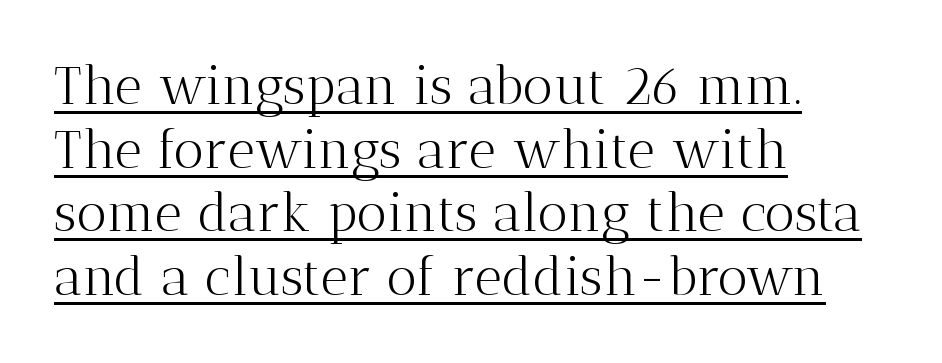
Q: Is the text bold? A: No.
Q: Is the text italic (slanted)? A: No, it is upright.
Q: Is the typeface a serif or a sans-serif typeface? A: Serif.
Q: Is the text underlined? A: Yes.
Q: How is the paragraph aligned? A: Left-aligned.
Q: Is the spacing between letters normal or unusually wide? A: Normal.
Q: Width (condensed, normal, or wide)? A: Normal.
Q: Stroke contrast? A: Medium.
Q: x-height? A: Medium.
Q: Monospaced? A: No.
